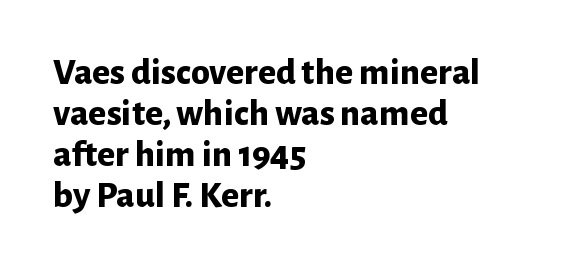
Q: Is the text bold? A: Yes.
Q: Is the text italic (slanted)? A: No, it is upright.
Q: Is the typeface a serif or a sans-serif typeface? A: Sans-serif.
Q: Is the text underlined? A: No.
Q: How is the paragraph aligned? A: Left-aligned.
Q: Is the spacing between letters normal or unusually wide? A: Normal.
Q: Is the spacing between lines tight, normal or loose? A: Tight.
Q: Width (condensed, normal, or wide)? A: Normal.
Q: Stroke contrast? A: Low.
Q: x-height? A: Medium.
Q: Monospaced? A: No.
